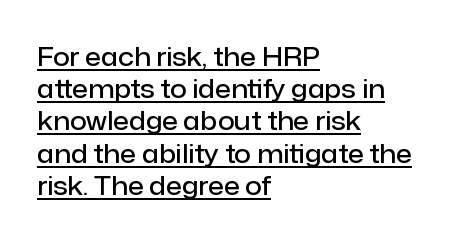
Q: Is the text bold? A: Semi-bold.
Q: Is the text italic (slanted)? A: No, it is upright.
Q: Is the text underlined? A: Yes.
Q: How is the paragraph aligned? A: Left-aligned.
Q: Is the spacing between letters normal or unusually wide? A: Normal.
